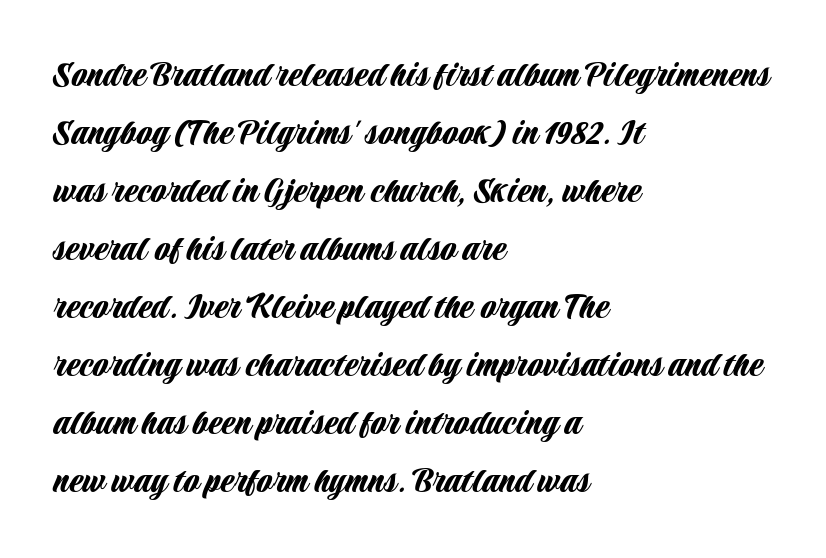
The image shows 40 px condensed sans-serif type; set left-aligned, normal line spacing (1.45x), normal letter spacing, not underlined; low stroke contrast and a large x-height.
